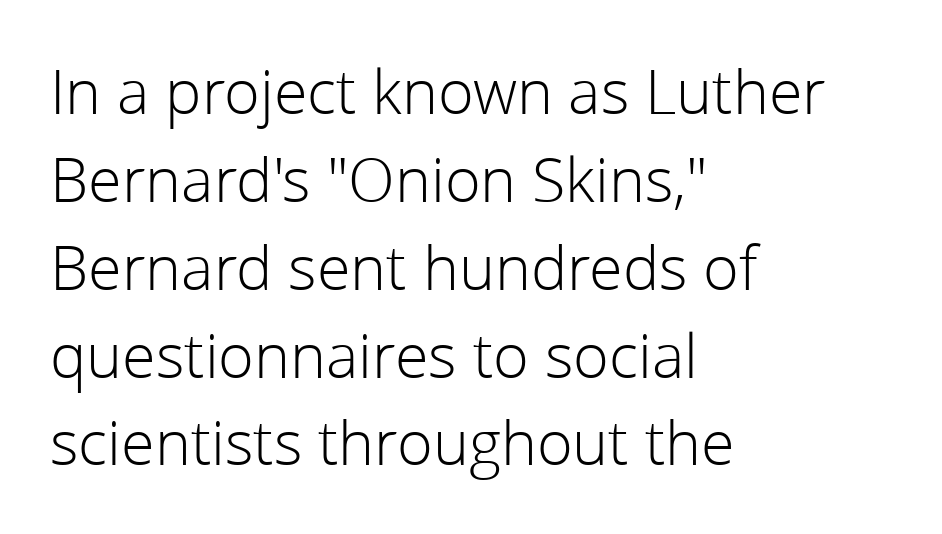
Q: Is the text bold? A: No.
Q: Is the text italic (slanted)? A: No, it is upright.
Q: Is the typeface a serif or a sans-serif typeface? A: Sans-serif.
Q: Is the text underlined? A: No.
Q: How is the paragraph aligned? A: Left-aligned.
Q: Is the spacing between letters normal or unusually wide? A: Normal.
Q: Is the spacing between lines tight, normal or loose? A: Normal.
Q: Width (condensed, normal, or wide)? A: Normal.
Q: Stroke contrast? A: Low.
Q: x-height? A: Medium.
Q: Monospaced? A: No.
